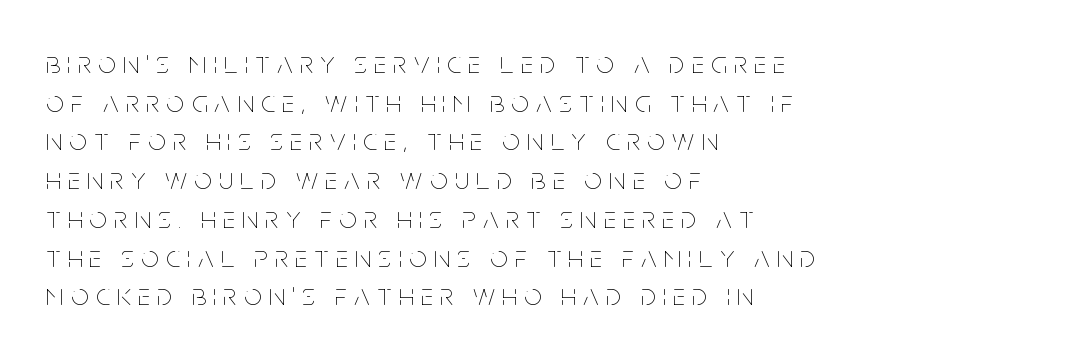
{"italic": "no", "bold": "no", "weight": "thin", "width": "condensed", "stroke_contrast": "low", "x_height": "large", "monospaced": "no", "underline": "no", "align": "left", "line_spacing": "normal", "line_spacing_ratio": 1.25, "letter_spacing": "wide", "letter_spacing_em": 0.24, "glyph_px": 31}
